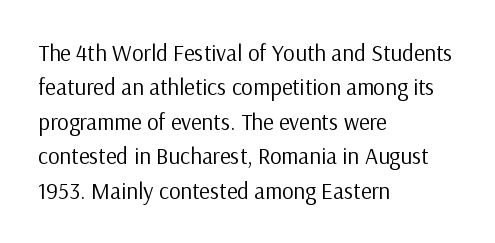
{"italic": "no", "bold": "no", "underline": "no", "align": "left", "line_spacing": "normal", "line_spacing_ratio": 1.5, "letter_spacing": "normal", "letter_spacing_em": 0.0, "glyph_px": 23}
